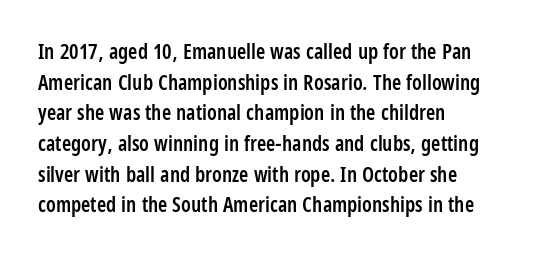
{"italic": "no", "bold": "semi", "underline": "no", "align": "left", "line_spacing": "normal", "line_spacing_ratio": 1.46, "letter_spacing": "normal", "letter_spacing_em": 0.0, "glyph_px": 21}
